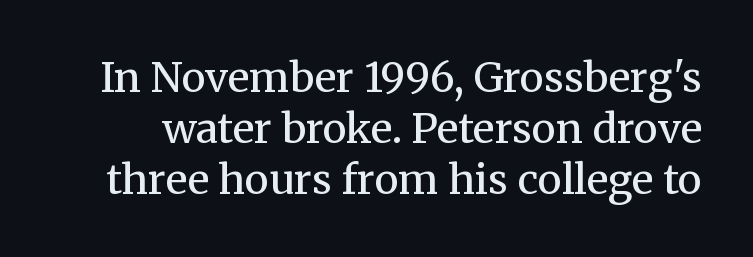
{"serif": "yes", "italic": "no", "bold": "no", "weight": "regular", "width": "normal", "stroke_contrast": "medium", "x_height": "medium", "monospaced": "no", "underline": "no", "line_spacing_ratio": 1.24, "letter_spacing": "normal", "letter_spacing_em": 0.0, "glyph_px": 41}
